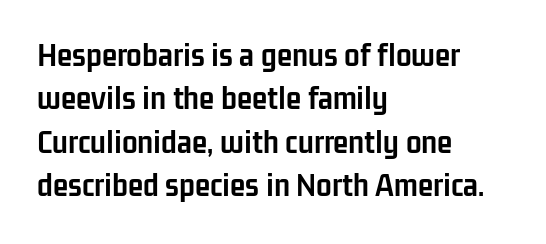
The image shows 35 px semibold, condensed sans-serif type, upright; set left-aligned, line spacing 1.24x, normal letter spacing, not underlined; low stroke contrast and a medium x-height.
